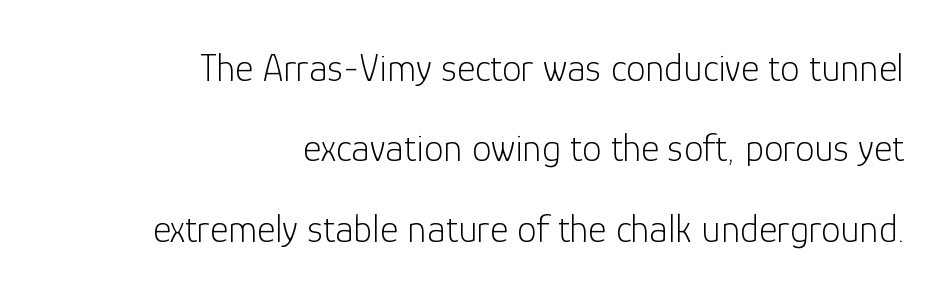
Unlike italic type, these characters show no tilt at all. The type family on display is of the sans-serif kind. The rendering uses a large line-height, opening up the rows. The passage shown is typed in a proportional face where columns would drift. The letterforms sit at book weight or below. Standard letterfit; no display-style spreading of the glyphs.
